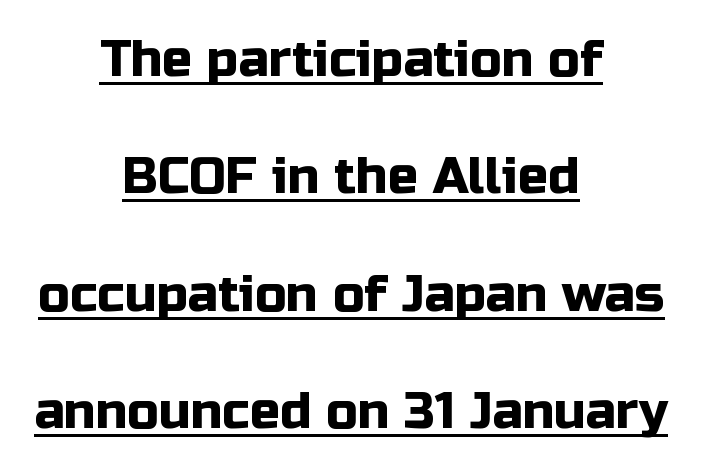
{"serif": "no", "italic": "no", "width": "normal", "stroke_contrast": "low", "x_height": "medium", "monospaced": "no", "underline": "yes", "align": "center", "line_spacing": "loose", "line_spacing_ratio": 2.35, "letter_spacing": "normal", "letter_spacing_em": 0.0, "glyph_px": 50}
